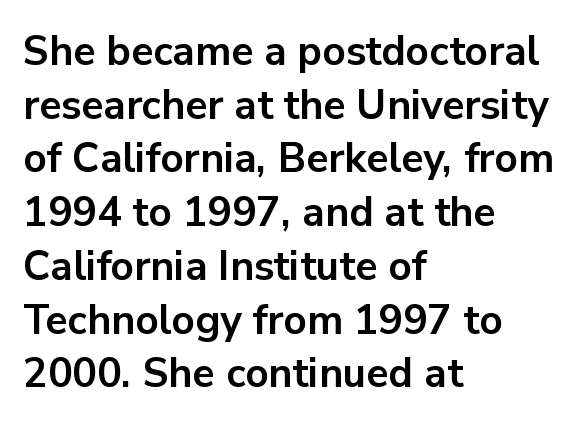
Q: Is the text bold? A: Yes.
Q: Is the text italic (slanted)? A: No, it is upright.
Q: Is the typeface a serif or a sans-serif typeface? A: Sans-serif.
Q: Is the text underlined? A: No.
Q: How is the paragraph aligned? A: Left-aligned.
Q: Is the spacing between letters normal or unusually wide? A: Normal.
Q: Is the spacing between lines tight, normal or loose? A: Normal.
Q: Width (condensed, normal, or wide)? A: Normal.
Q: Stroke contrast? A: Low.
Q: x-height? A: Medium.
Q: Monospaced? A: No.
